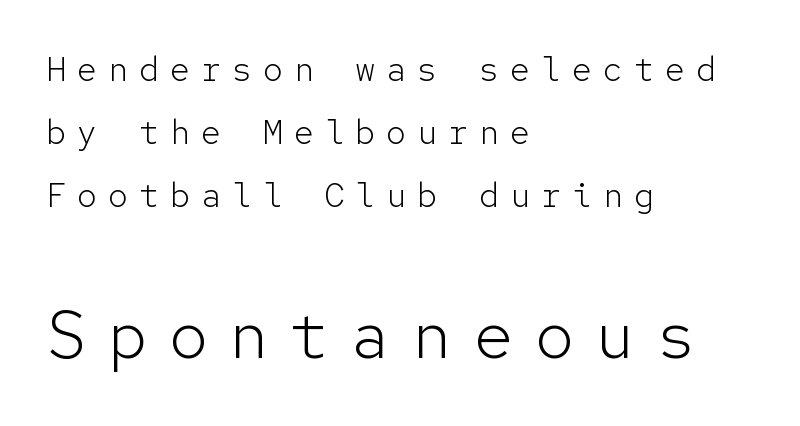
The lower block of text is set noticeably larger than the block above it. Look at the bottom of the vertical strokes: they stop flat, with no serifs. The typesetting does not lean heavy: it is not bold. Is this a fixed-width face? Yes — each glyph sits in an identical cell.
